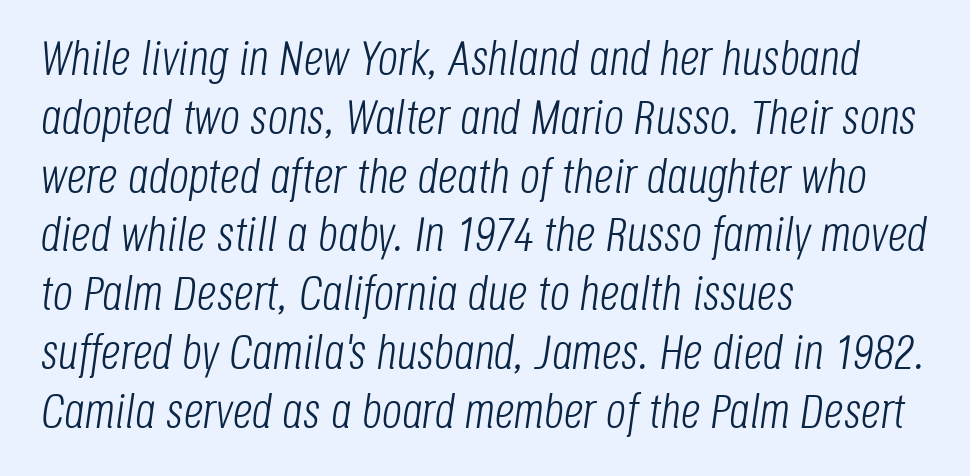
{"italic": "yes", "lean": "right", "slant_degrees": 8, "bold": "no", "weight": "light", "width": "condensed", "stroke_contrast": "low", "x_height": "large", "monospaced": "no", "underline": "no", "align": "left", "line_spacing_ratio": 1.2, "letter_spacing": "normal", "letter_spacing_em": 0.0, "glyph_px": 49}
